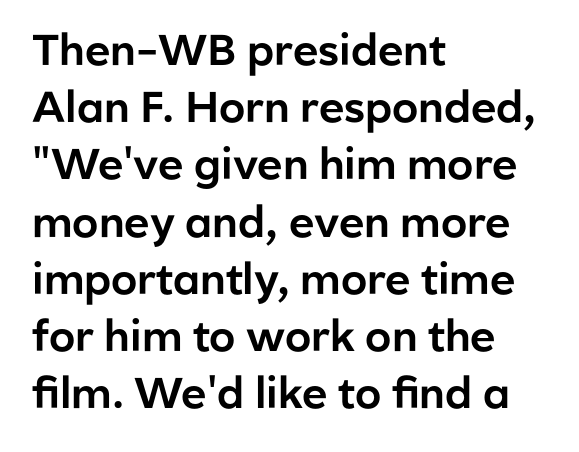
{"serif": "no", "italic": "no", "width": "normal", "stroke_contrast": "low", "x_height": "medium", "monospaced": "no", "underline": "no", "align": "left", "line_spacing": "normal", "line_spacing_ratio": 1.33, "letter_spacing": "normal", "letter_spacing_em": 0.0, "glyph_px": 43}
